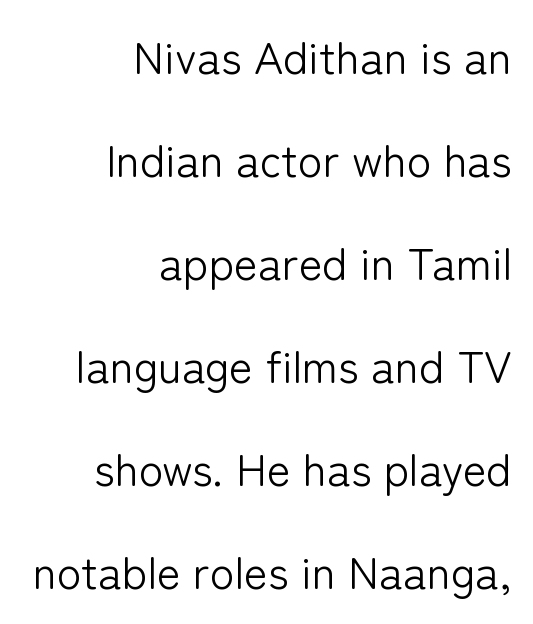
The image shows 45 px light sans-serif type, upright; set right-aligned, loose line spacing (2.29x), normal letter spacing, not underlined; low stroke contrast and a medium x-height.
